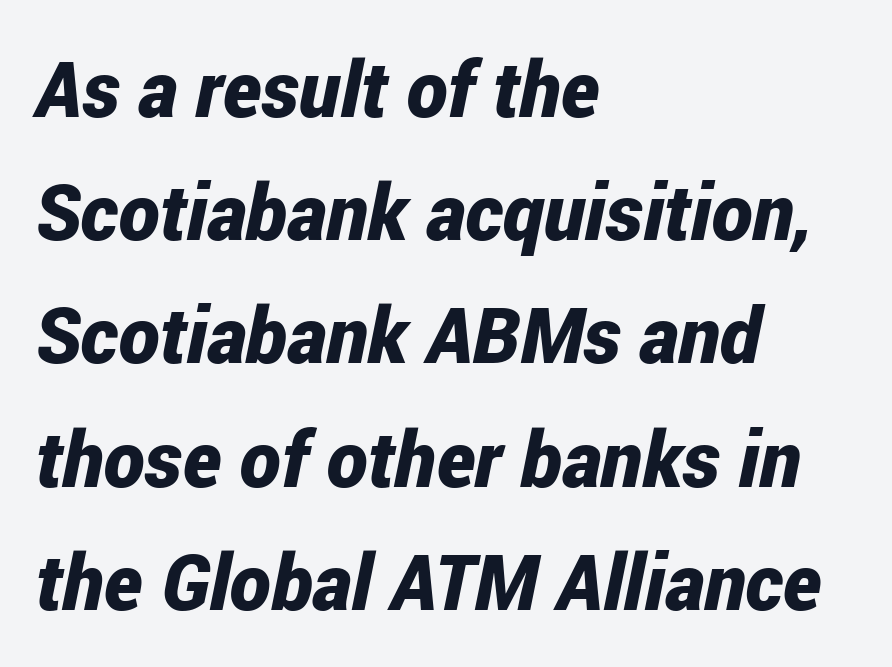
The image shows 78 px bold, condensed type, italic (leaning right); set left-aligned, normal line spacing (1.58x), normal letter spacing, not underlined; low stroke contrast and a medium x-height.
